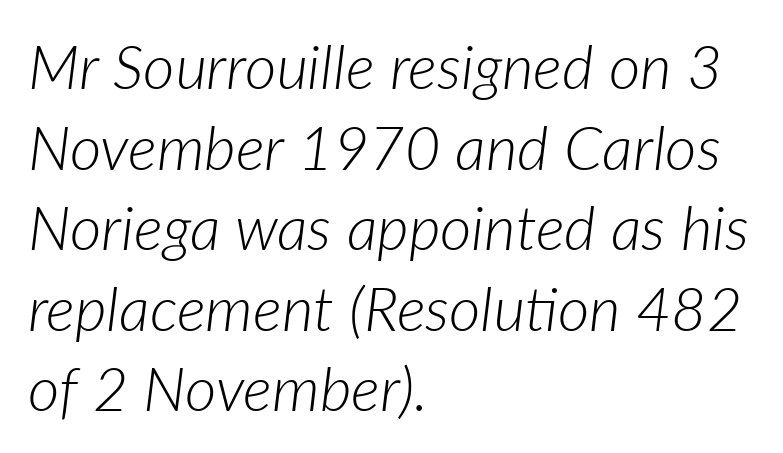
Q: Is the text bold? A: No.
Q: Is the text italic (slanted)? A: Yes, it leans right by about 7 degrees.
Q: Is the text underlined? A: No.
Q: How is the paragraph aligned? A: Left-aligned.
Q: Is the spacing between letters normal or unusually wide? A: Normal.
Q: Is the spacing between lines tight, normal or loose? A: Normal.
Q: Width (condensed, normal, or wide)? A: Normal.
Q: Stroke contrast? A: Low.
Q: x-height? A: Medium.
Q: Monospaced? A: No.
